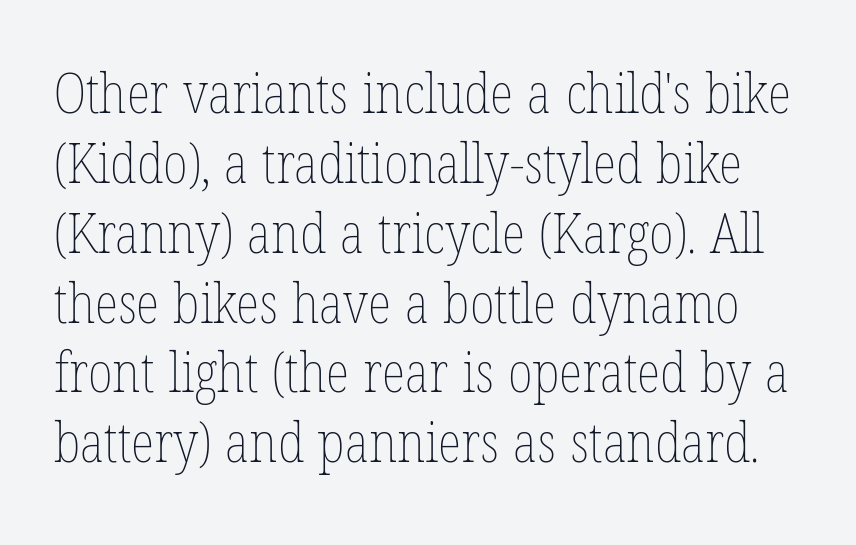
{"italic": "no", "bold": "no", "weight": "thin", "width": "condensed", "stroke_contrast": "low", "x_height": "medium", "monospaced": "no", "underline": "no", "line_spacing": "normal", "line_spacing_ratio": 1.27, "letter_spacing": "normal", "letter_spacing_em": 0.0, "glyph_px": 55}
